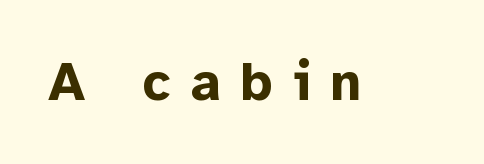
The image shows 54 px bold sans-serif type, upright; set unusually wide letter spacing (+0.37 em), not underlined; low stroke contrast and a medium x-height.
